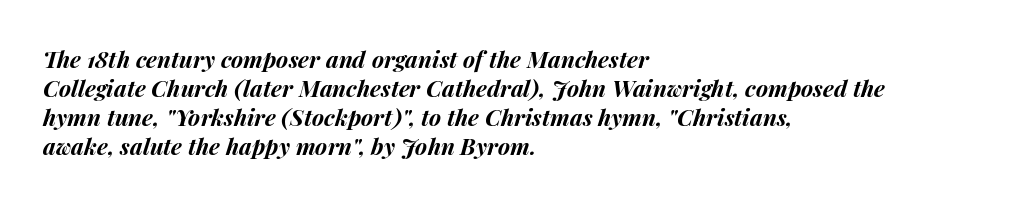
You can tell it's italic because the verticals aren't actually vertical. Is there much room between lines? A standard amount, neither cramped nor airy. Each glyph is drawn with heavy, bold strokes. Underline: absent. The letters sit at their default tracking, neither squeezed nor spread.
